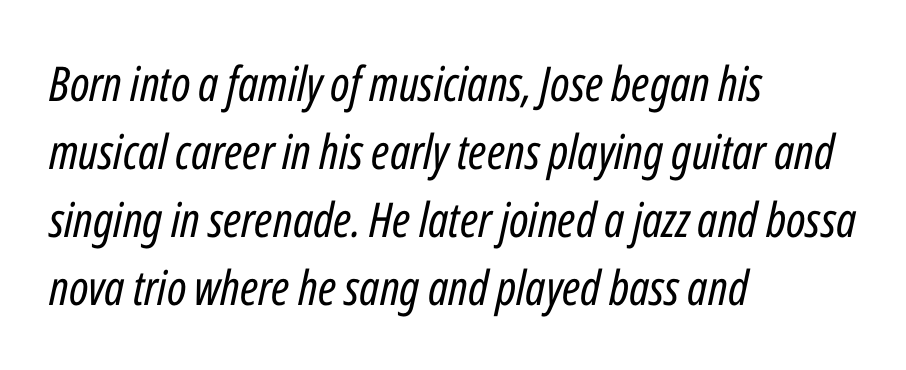
Is the stroke heavy? The answer is a plain regular-or-lighter. This rendering features lettering with no underline. This sample keeps an unexceptional amount of space between lines. Alignment: flush left. The face used here is proportionally spaced, like ordinary book or web type.
